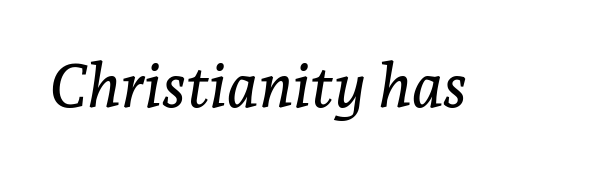
{"serif": "yes", "italic": "yes", "lean": "right", "slant_degrees": 7, "width": "normal", "stroke_contrast": "low", "x_height": "medium", "monospaced": "no", "underline": "no", "letter_spacing": "normal", "letter_spacing_em": 0.0, "glyph_px": 61}
